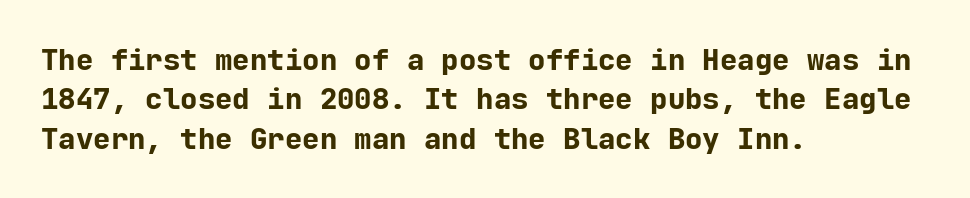
{"serif": "no", "italic": "no", "bold": "yes", "weight": "bold", "width": "normal", "stroke_contrast": "low", "x_height": "medium", "monospaced": "yes", "underline": "no", "align": "left", "line_spacing": "normal", "line_spacing_ratio": 1.36, "letter_spacing": "normal", "letter_spacing_em": 0.0, "glyph_px": 29}
